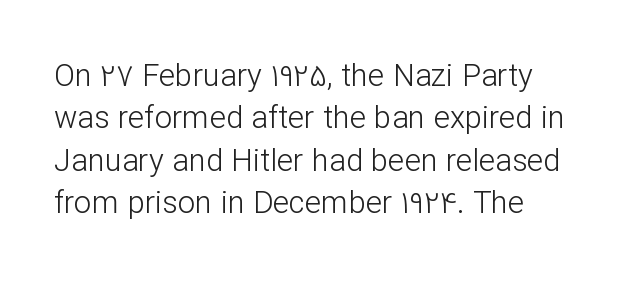
Q: Is the text bold? A: No.
Q: Is the text italic (slanted)? A: No, it is upright.
Q: Is the typeface a serif or a sans-serif typeface? A: Sans-serif.
Q: Is the text underlined? A: No.
Q: Is the spacing between letters normal or unusually wide? A: Normal.
Q: Is the spacing between lines tight, normal or loose? A: Normal.
Q: Width (condensed, normal, or wide)? A: Normal.
Q: Stroke contrast? A: Low.
Q: x-height? A: Medium.
Q: Monospaced? A: No.
